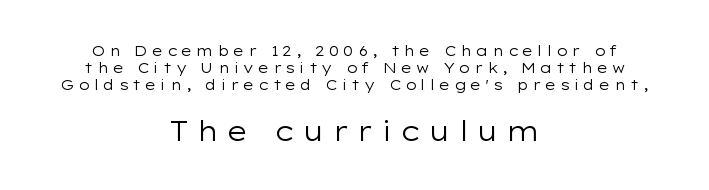
{"italic": "no", "bold": "no", "underline": "no", "align": "center", "line_spacing_ratio": 1.2, "letter_spacing": "wide", "letter_spacing_em": 0.26, "larger_block": "second", "size_ratio": 1.93, "glyph_px": 27}
